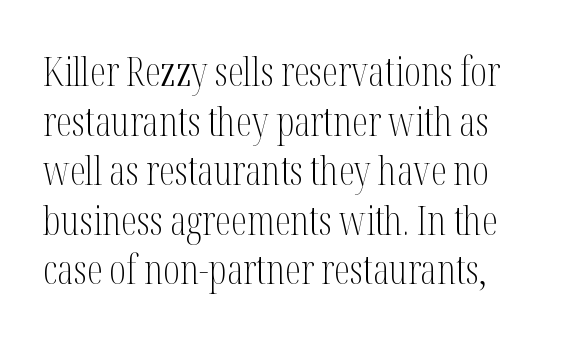
The image shows 40 px light, condensed serif type, upright; set line spacing 1.24x, normal letter spacing, not underlined; medium stroke contrast and a medium x-height.
